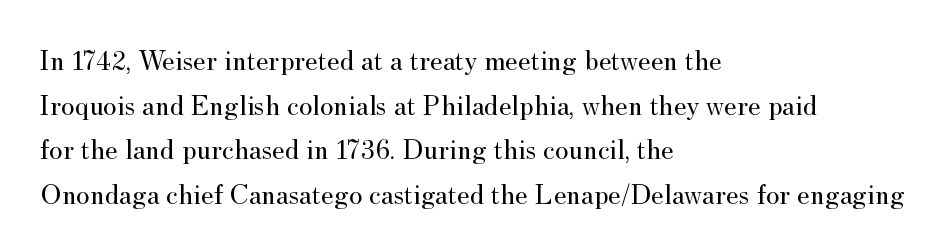
Q: Is the text bold? A: No.
Q: Is the text italic (slanted)? A: No, it is upright.
Q: Is the typeface a serif or a sans-serif typeface? A: Serif.
Q: Is the text underlined? A: No.
Q: How is the paragraph aligned? A: Left-aligned.
Q: Is the spacing between letters normal or unusually wide? A: Normal.
Q: Is the spacing between lines tight, normal or loose? A: Normal.
Q: Width (condensed, normal, or wide)? A: Normal.
Q: Stroke contrast? A: Medium.
Q: x-height? A: Small.
Q: Monospaced? A: No.
